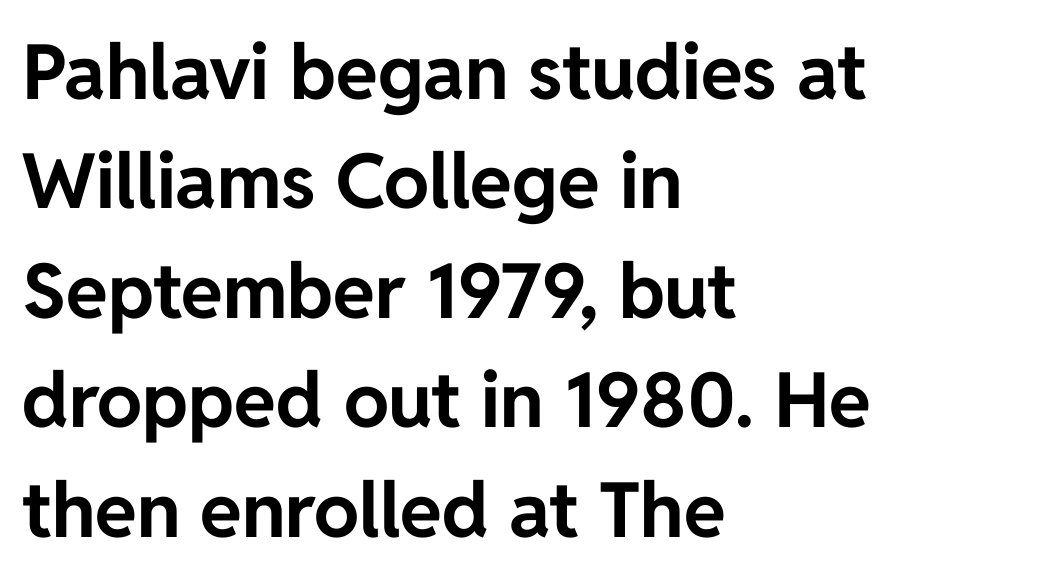
The image shows 76 px bold sans-serif type, upright; set left-aligned, normal line spacing (1.44x), normal letter spacing, not underlined; low stroke contrast and a medium x-height.
